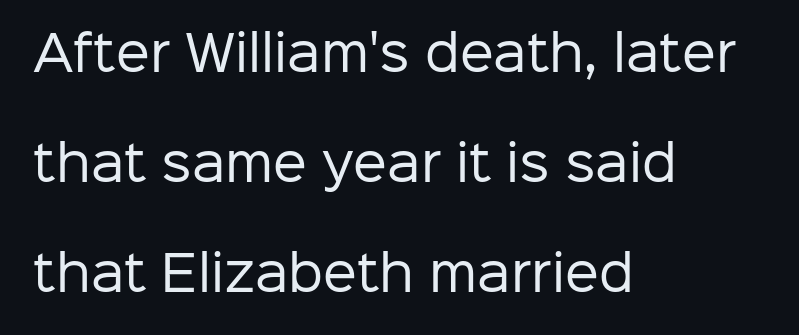
No heavy texture on the line: the type isn't bold. A typesetter would call this zero additional tracking. Nope, no serifs anywhere on these letters. Think of a printed novel: that variable character pitch is what you see here.
